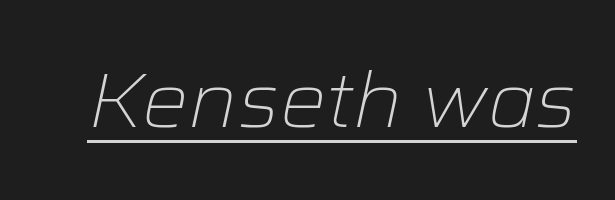
A quiet, ordinary-to-light weight characterises the typeface. In terms of posture, this sample is oblique. This sample carries an underscore along the baseline area. Caption: standard tracking, unaltered.
